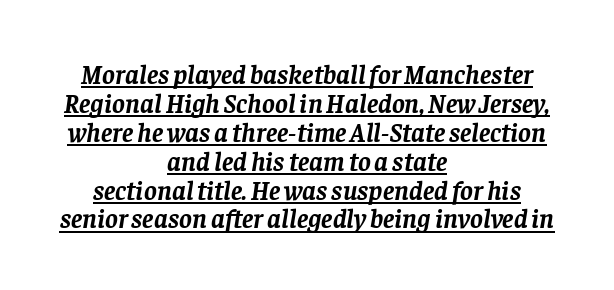
Q: Is the text bold? A: Yes.
Q: Is the text italic (slanted)? A: Yes, it leans right by about 8 degrees.
Q: Is the text underlined? A: Yes.
Q: How is the paragraph aligned? A: Centered.
Q: Is the spacing between letters normal or unusually wide? A: Normal.
Q: Is the spacing between lines tight, normal or loose? A: Tight.
